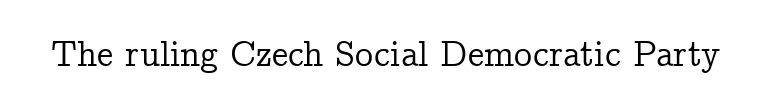
Q: Is the text italic (slanted)? A: No, it is upright.
Q: Is the typeface a serif or a sans-serif typeface? A: Serif.
Q: Is the text underlined? A: No.
Q: Is the spacing between letters normal or unusually wide? A: Normal.
Q: Width (condensed, normal, or wide)? A: Normal.
Q: Stroke contrast? A: Low.
Q: x-height? A: Medium.
Q: Monospaced? A: No.
